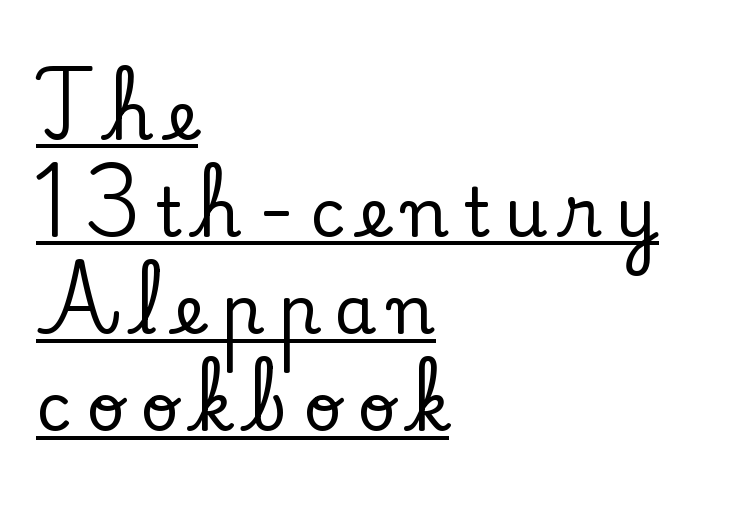
The glyphs are accompanied by a horizontal stroke just below them. In terms of leading, this rendering sits right in the middle. Honestly, the letter spacing is so wide it's the main thing you notice. Is this a fixed-width face? No — the glyphs have proportional, varying widths. A typesetter would label this face a serif.
